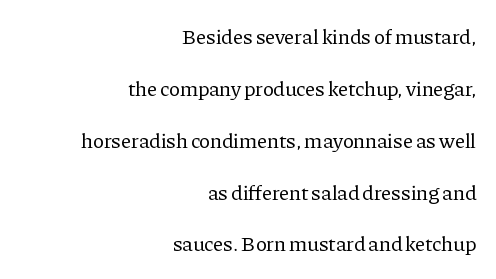
{"italic": "no", "bold": "no", "underline": "no", "align": "right", "line_spacing": "loose", "line_spacing_ratio": 2.47, "letter_spacing": "normal", "letter_spacing_em": 0.0, "glyph_px": 21}
